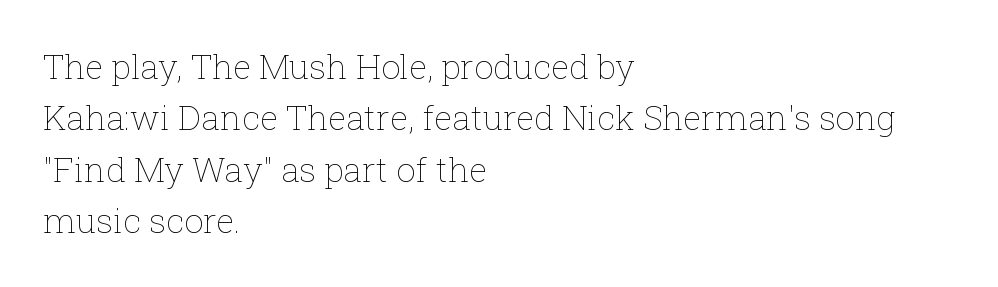
The image shows 34 px thin type, upright; set left-aligned, normal line spacing (1.51x), normal letter spacing, not underlined; low stroke contrast and a medium x-height.
